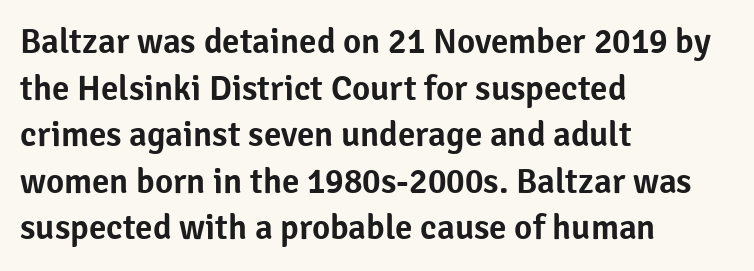
{"serif": "no", "italic": "no", "width": "normal", "stroke_contrast": "low", "x_height": "medium", "monospaced": "no", "underline": "no", "align": "left", "line_spacing": "normal", "line_spacing_ratio": 1.33, "letter_spacing": "normal", "letter_spacing_em": 0.0, "glyph_px": 35}
